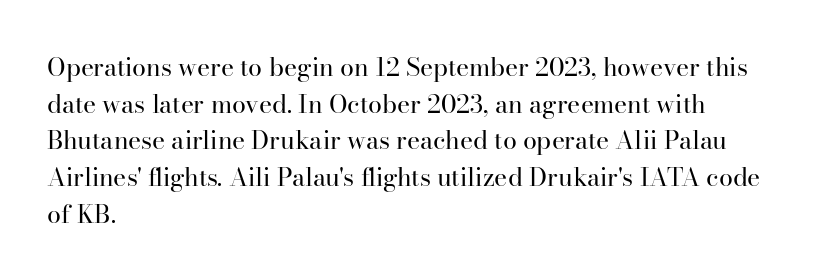
Q: Is the text bold? A: No.
Q: Is the text italic (slanted)? A: No, it is upright.
Q: Is the text underlined? A: No.
Q: How is the paragraph aligned? A: Left-aligned.
Q: Is the spacing between letters normal or unusually wide? A: Normal.
Q: Is the spacing between lines tight, normal or loose? A: Normal.
